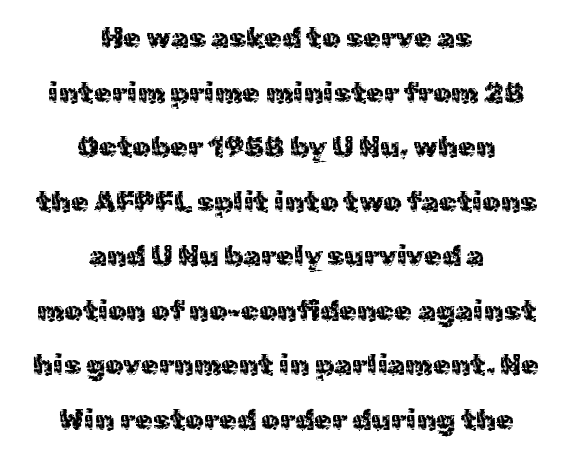
{"serif": "no", "italic": "no", "bold": "no", "weight": "regular", "width": "normal", "x_height": "medium", "monospaced": "no", "underline": "no", "align": "center", "line_spacing_ratio": 1.88, "letter_spacing": "normal", "letter_spacing_em": 0.0, "glyph_px": 29}
